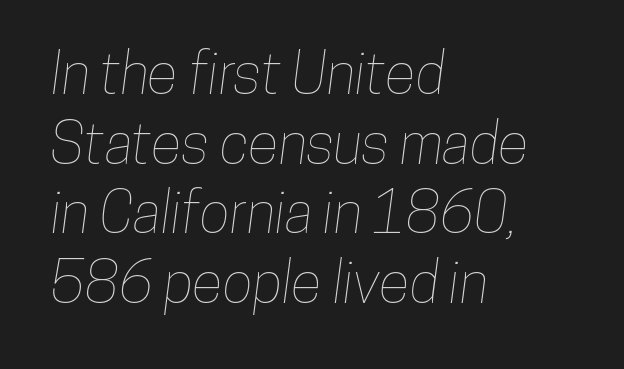
{"width": "condensed", "stroke_contrast": "low", "x_height": "medium", "monospaced": "no", "underline": "no", "align": "left", "line_spacing_ratio": 1.22, "letter_spacing": "normal", "letter_spacing_em": 0.0, "glyph_px": 57}
